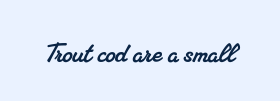
{"serif": "yes", "width": "normal", "stroke_contrast": "medium", "x_height": "small", "monospaced": "no", "underline": "no", "letter_spacing": "normal", "letter_spacing_em": 0.0, "glyph_px": 32}
